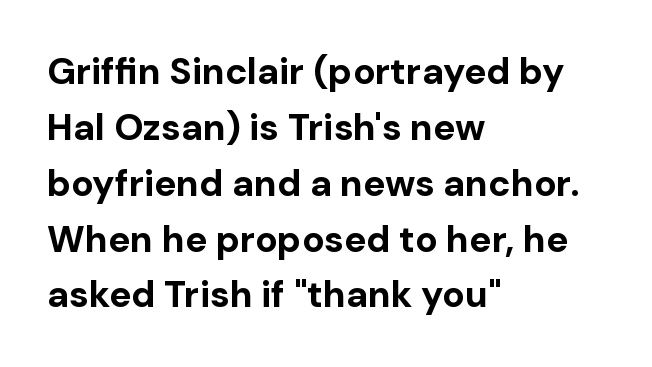
{"serif": "no", "italic": "no", "bold": "yes", "weight": "bold", "width": "normal", "stroke_contrast": "low", "x_height": "medium", "monospaced": "no", "underline": "no", "align": "left", "line_spacing": "normal", "line_spacing_ratio": 1.51, "letter_spacing": "normal", "letter_spacing_em": 0.0, "glyph_px": 37}
